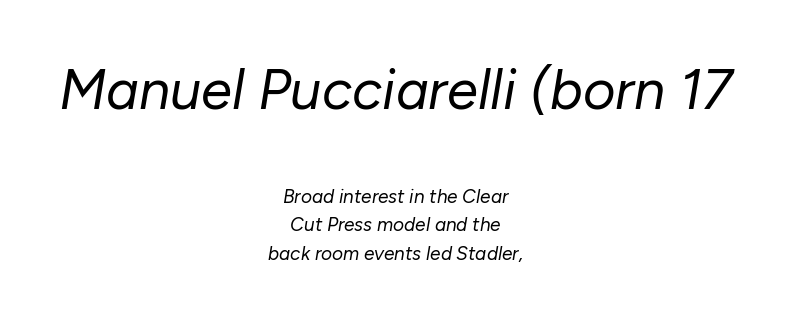
The image shows 56 px regular-weight type, italic (leaning right); set centered, normal line spacing (1.5x), normal letter spacing, not underlined; the first (top) block is 2.95x larger; low stroke contrast and a medium x-height.
